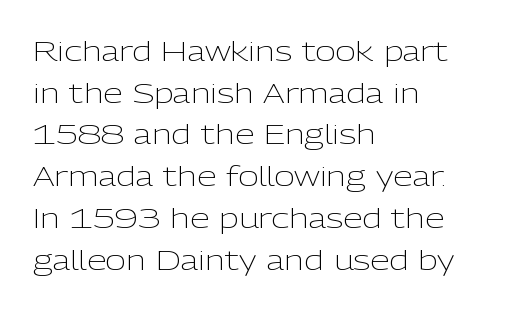
The image shows 28 px light sans-serif type, upright; set left-aligned, normal line spacing (1.49x), normal letter spacing, not underlined; low stroke contrast and a medium x-height.
